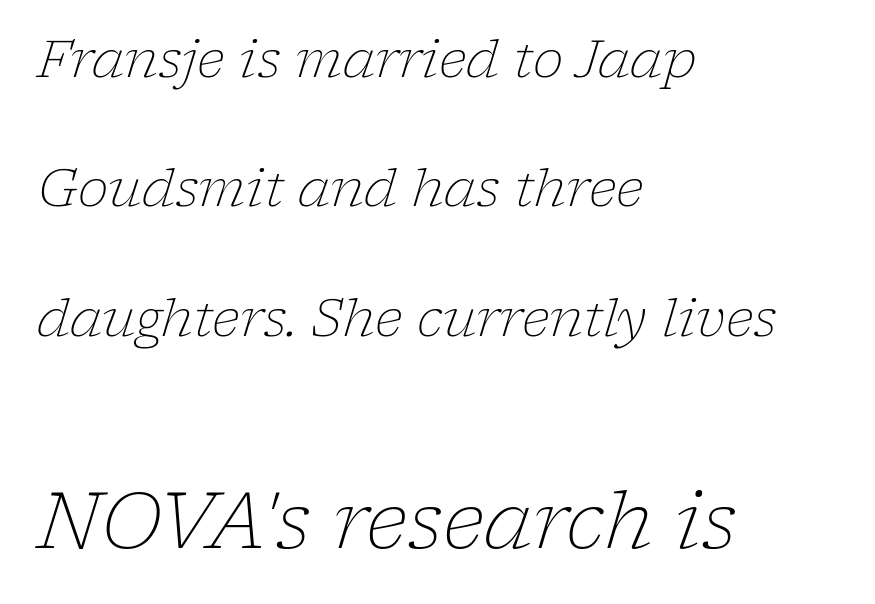
The image shows 78 px light serif type, italic (leaning right); set left-aligned, loose line spacing (2.49x), normal letter spacing, not underlined; the second (bottom) block is 1.5x larger; low stroke contrast and a medium x-height.
